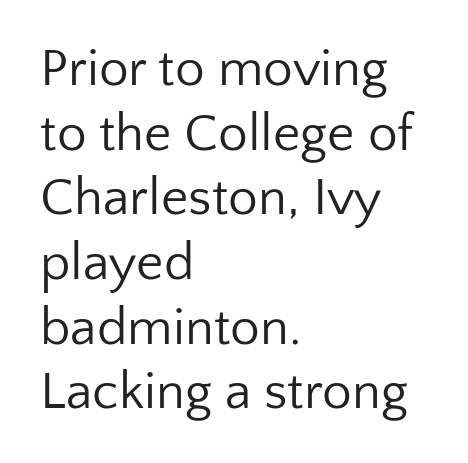
{"serif": "no", "italic": "no", "bold": "no", "weight": "regular", "width": "normal", "stroke_contrast": "low", "x_height": "medium", "monospaced": "no", "underline": "no", "align": "left", "line_spacing_ratio": 1.22, "letter_spacing": "normal", "letter_spacing_em": 0.0, "glyph_px": 53}
